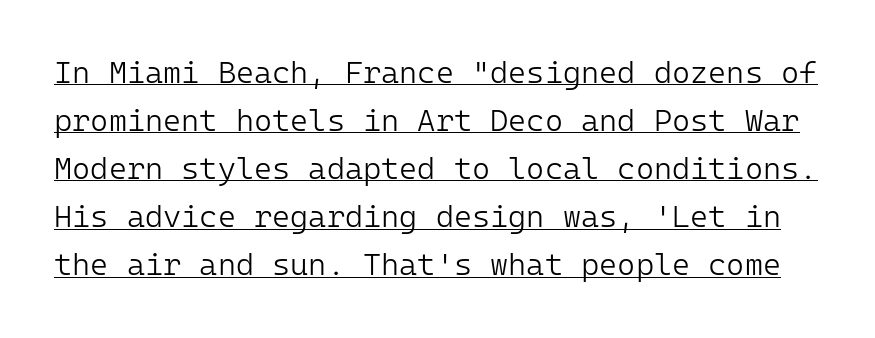
Q: Is the text bold? A: No.
Q: Is the text italic (slanted)? A: No, it is upright.
Q: Is the typeface a serif or a sans-serif typeface? A: Sans-serif.
Q: Is the text underlined? A: Yes.
Q: Is the spacing between letters normal or unusually wide? A: Normal.
Q: Is the spacing between lines tight, normal or loose? A: Normal.
Q: Width (condensed, normal, or wide)? A: Normal.
Q: Stroke contrast? A: Low.
Q: x-height? A: Medium.
Q: Monospaced? A: Yes.
